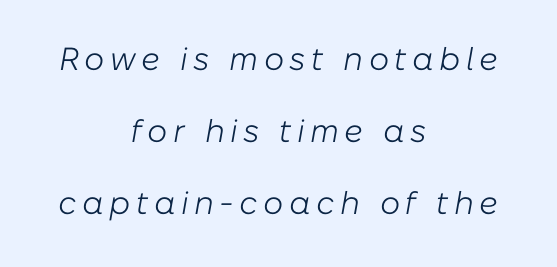
{"italic": "yes", "lean": "right", "slant_degrees": 10, "bold": "no", "weight": "light", "width": "normal", "stroke_contrast": "low", "x_height": "medium", "monospaced": "no", "underline": "no", "align": "center", "line_spacing": "loose", "line_spacing_ratio": 2.25, "glyph_px": 32}
